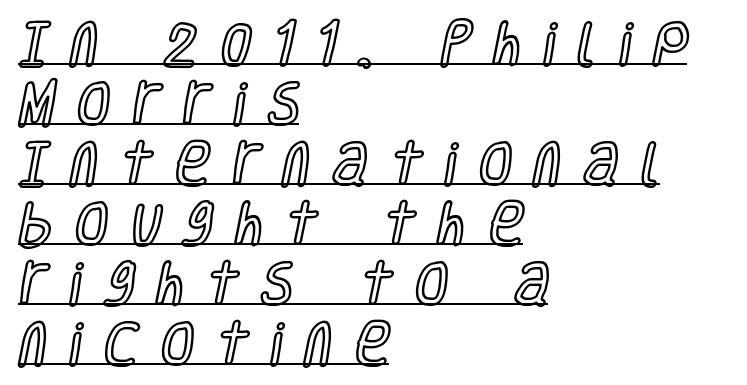
{"width": "condensed", "x_height": "large", "monospaced": "no", "underline": "yes", "align": "left", "line_spacing": "normal", "line_spacing_ratio": 1.25, "letter_spacing": "wide", "letter_spacing_em": 0.47, "glyph_px": 48}
